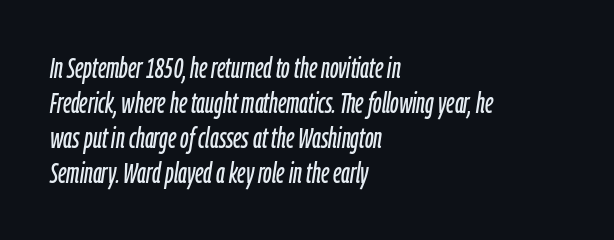
Q: Is the text italic (slanted)? A: Yes, it leans right by about 9 degrees.
Q: Is the text underlined? A: No.
Q: How is the paragraph aligned? A: Left-aligned.
Q: Is the spacing between letters normal or unusually wide? A: Normal.
Q: Is the spacing between lines tight, normal or loose? A: Normal.
Q: Width (condensed, normal, or wide)? A: Condensed.
Q: Stroke contrast? A: Low.
Q: x-height? A: Medium.
Q: Monospaced? A: No.
